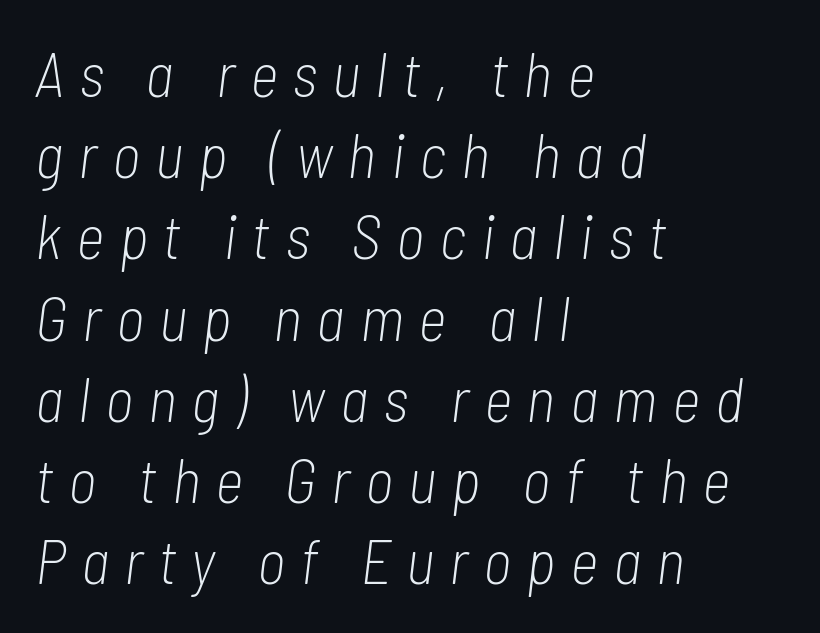
{"italic": "yes", "lean": "right", "slant_degrees": 7, "bold": "no", "weight": "light", "width": "condensed", "stroke_contrast": "low", "x_height": "medium", "monospaced": "no", "underline": "no", "align": "left", "line_spacing": "normal", "line_spacing_ratio": 1.31, "letter_spacing": "wide", "letter_spacing_em": 0.24, "glyph_px": 62}
